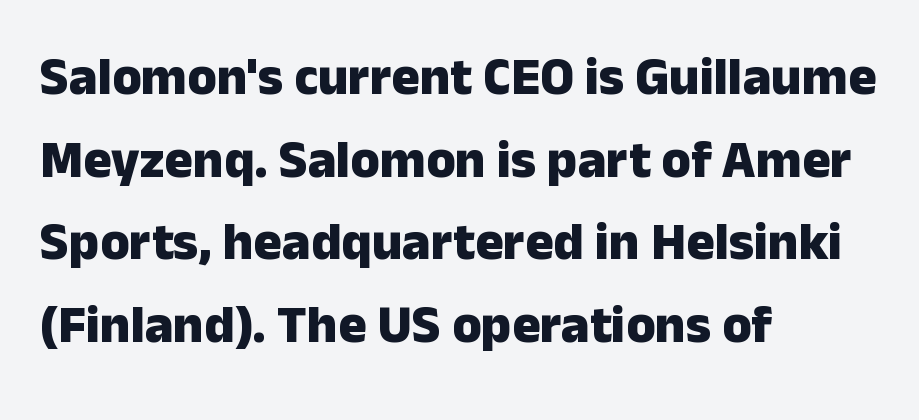
{"serif": "no", "italic": "no", "bold": "yes", "weight": "heavy", "width": "normal", "stroke_contrast": "low", "x_height": "medium", "monospaced": "no", "underline": "no", "align": "left", "line_spacing": "normal", "line_spacing_ratio": 1.56, "letter_spacing": "normal", "letter_spacing_em": 0.0, "glyph_px": 53}
